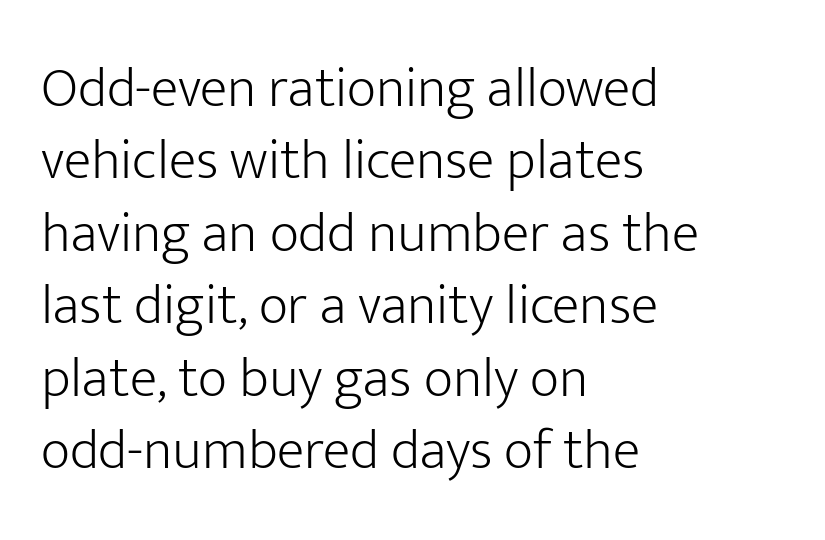
All the whitespace from short lines collects on the right. Nothing heavy about these letters — not bold at all. Looks like regular typesetting: each glyph gets only the width it needs. The foot of each line stays bare and open.
